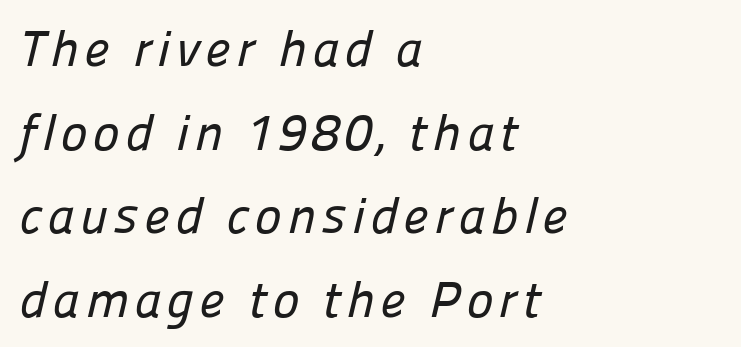
The image shows 51 px sans-serif type; set left-aligned, normal line spacing (1.64x), not underlined; low stroke contrast and a medium x-height.
